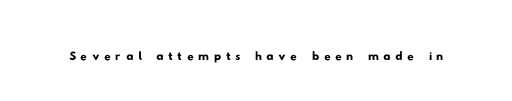
Q: Is the typeface a serif or a sans-serif typeface? A: Sans-serif.
Q: Is the text underlined? A: No.
Q: Width (condensed, normal, or wide)? A: Wide.
Q: Stroke contrast? A: Low.
Q: x-height? A: Small.
Q: Monospaced? A: No.
